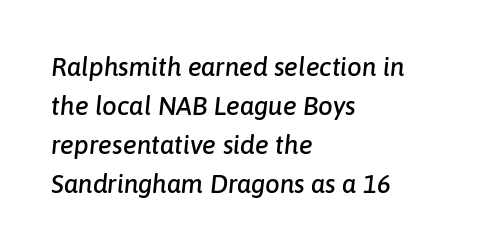
The letterforms sit shoulder to shoulder at normal distance. The glyphs look as if they've been sheared to an angle. No word sits above an underline. The line-height multiplier appears to be the usual default. Line starts are locked; line ends wander.
